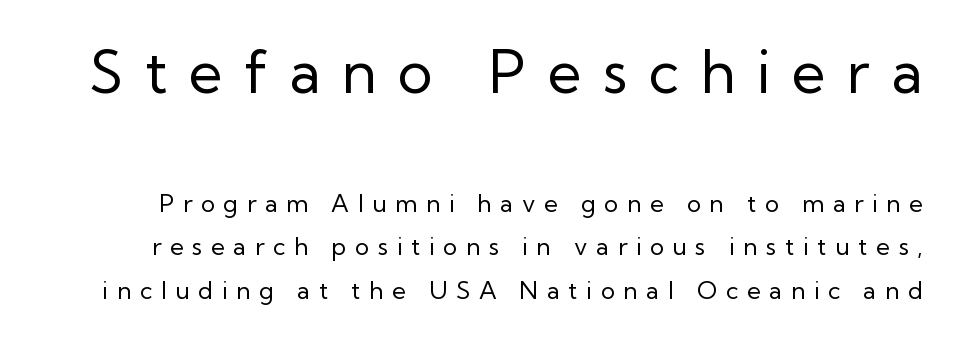
{"serif": "no", "italic": "no", "bold": "no", "weight": "regular", "width": "normal", "stroke_contrast": "low", "x_height": "medium", "monospaced": "no", "underline": "no", "line_spacing_ratio": 1.81, "letter_spacing": "wide", "letter_spacing_em": 0.36, "larger_block": "first", "size_ratio": 2.46, "glyph_px": 59}
